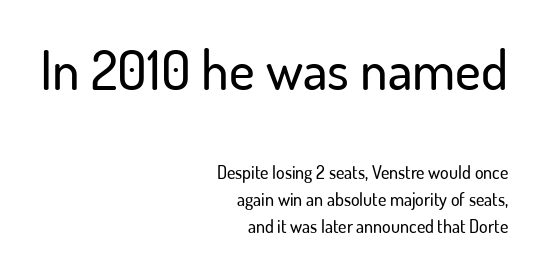
{"serif": "no", "italic": "no", "width": "normal", "stroke_contrast": "low", "x_height": "small", "monospaced": "no", "underline": "no", "align": "right", "line_spacing": "normal", "line_spacing_ratio": 1.51, "letter_spacing": "normal", "letter_spacing_em": 0.0, "larger_block": "first", "size_ratio": 3.06, "glyph_px": 55}
